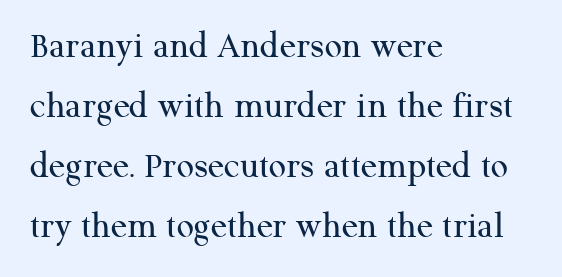
Q: Is the text bold? A: No.
Q: Is the text italic (slanted)? A: No, it is upright.
Q: Is the typeface a serif or a sans-serif typeface? A: Serif.
Q: Is the text underlined? A: No.
Q: How is the paragraph aligned? A: Left-aligned.
Q: Is the spacing between letters normal or unusually wide? A: Normal.
Q: Is the spacing between lines tight, normal or loose? A: Normal.
Q: Width (condensed, normal, or wide)? A: Normal.
Q: Stroke contrast? A: Medium.
Q: x-height? A: Medium.
Q: Monospaced? A: No.
